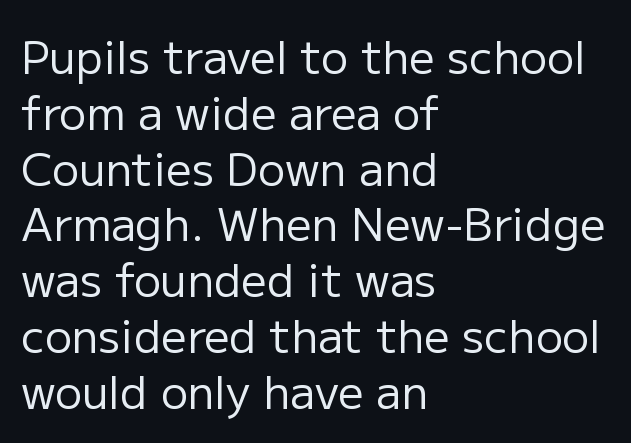
{"serif": "no", "italic": "no", "bold": "no", "weight": "regular", "width": "normal", "stroke_contrast": "low", "x_height": "medium", "monospaced": "no", "underline": "no", "align": "left", "line_spacing_ratio": 1.24, "letter_spacing": "normal", "letter_spacing_em": 0.0, "glyph_px": 45}
